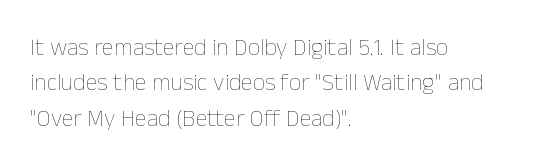
The image shows 24 px text type, upright; set left-aligned, normal line spacing (1.47x), normal letter spacing, not underlined.
